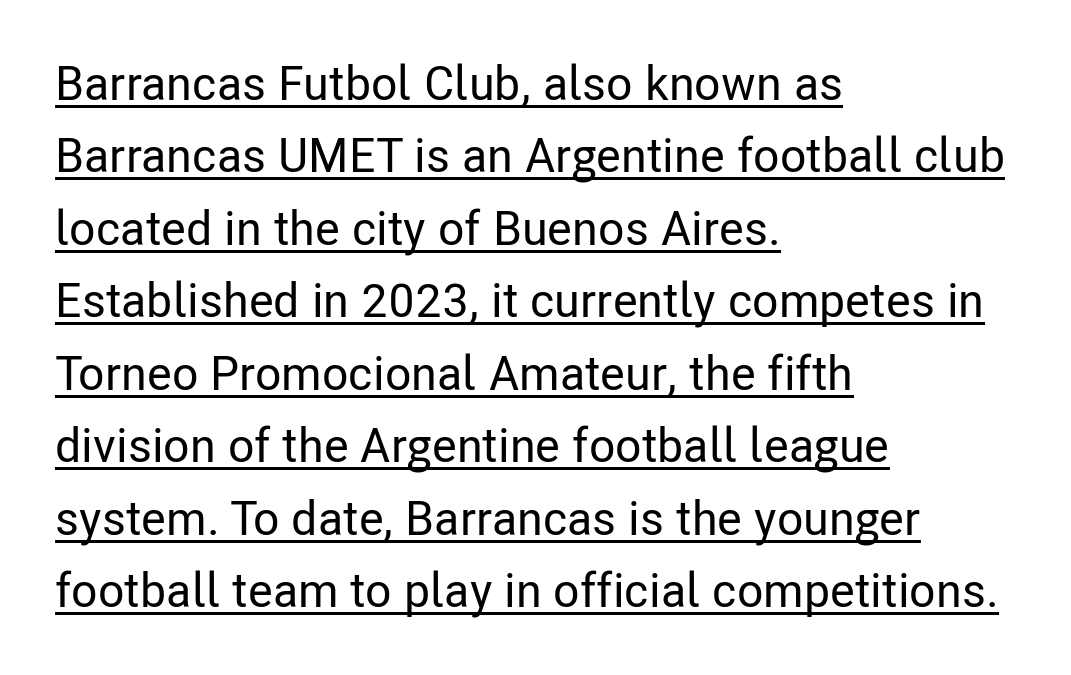
Q: Is the text italic (slanted)? A: No, it is upright.
Q: Is the typeface a serif or a sans-serif typeface? A: Sans-serif.
Q: Is the text underlined? A: Yes.
Q: How is the paragraph aligned? A: Left-aligned.
Q: Is the spacing between letters normal or unusually wide? A: Normal.
Q: Is the spacing between lines tight, normal or loose? A: Normal.
Q: Width (condensed, normal, or wide)? A: Condensed.
Q: Stroke contrast? A: Low.
Q: x-height? A: Medium.
Q: Monospaced? A: No.
